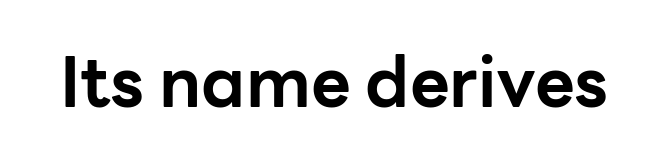
Q: Is the text bold? A: Yes.
Q: Is the text italic (slanted)? A: No, it is upright.
Q: Is the typeface a serif or a sans-serif typeface? A: Sans-serif.
Q: Is the text underlined? A: No.
Q: Is the spacing between letters normal or unusually wide? A: Normal.
Q: Width (condensed, normal, or wide)? A: Normal.
Q: Stroke contrast? A: Low.
Q: x-height? A: Medium.
Q: Monospaced? A: No.
